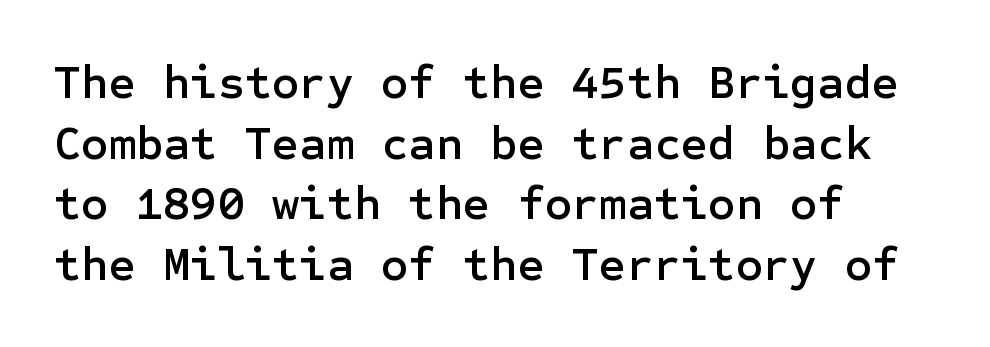
The image shows 47 px sans-serif type, upright; set left-aligned, normal line spacing (1.29x), normal letter spacing, not underlined; low stroke contrast and a medium x-height.
